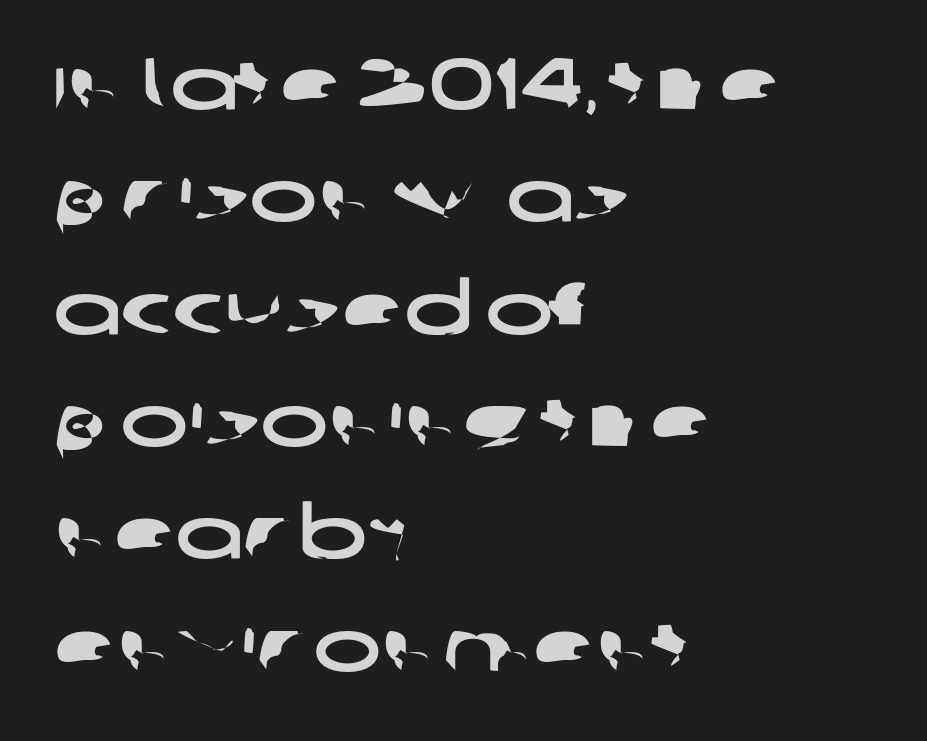
Q: Is the typeface a serif or a sans-serif typeface? A: Sans-serif.
Q: Is the text underlined? A: No.
Q: How is the paragraph aligned? A: Left-aligned.
Q: Is the spacing between letters normal or unusually wide? A: Normal.
Q: Is the spacing between lines tight, normal or loose? A: Normal.
Q: Width (condensed, normal, or wide)? A: Wide.
Q: Stroke contrast? A: Low.
Q: x-height? A: Large.
Q: Monospaced? A: No.
